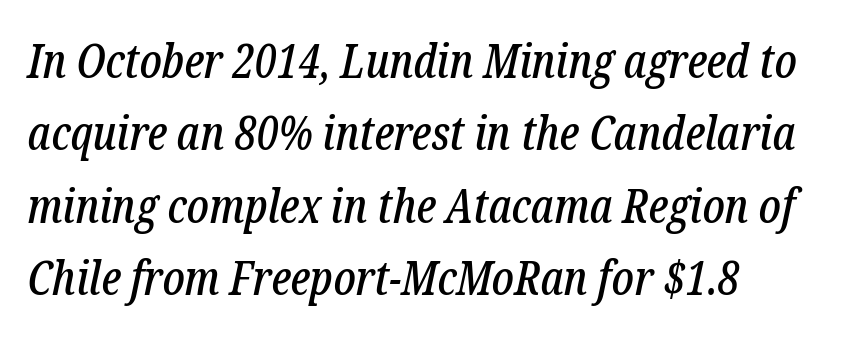
{"serif": "yes", "italic": "yes", "lean": "right", "slant_degrees": 12, "width": "condensed", "stroke_contrast": "low", "x_height": "medium", "monospaced": "no", "underline": "no", "line_spacing": "normal", "line_spacing_ratio": 1.54, "letter_spacing": "normal", "letter_spacing_em": 0.0, "glyph_px": 47}
